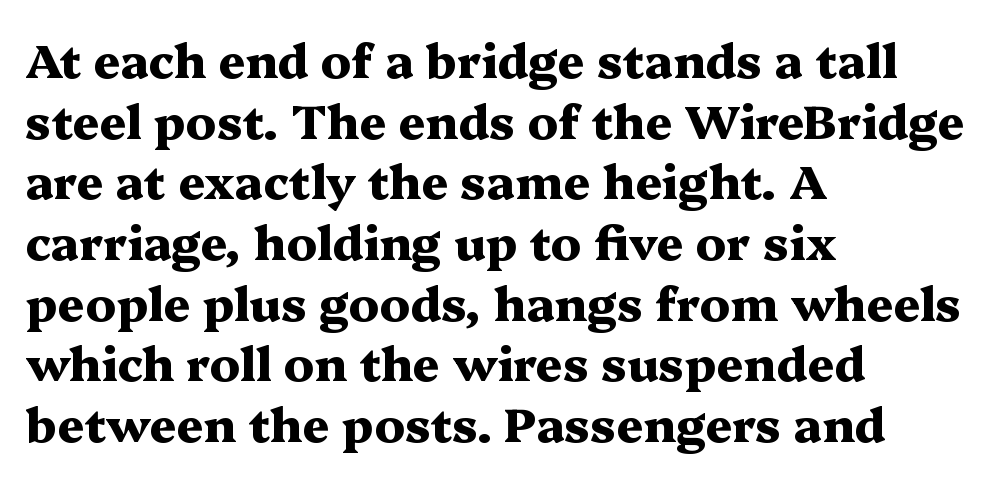
Q: Is the text bold? A: Yes.
Q: Is the text italic (slanted)? A: No, it is upright.
Q: Is the typeface a serif or a sans-serif typeface? A: Serif.
Q: Is the text underlined? A: No.
Q: How is the paragraph aligned? A: Left-aligned.
Q: Is the spacing between letters normal or unusually wide? A: Normal.
Q: Is the spacing between lines tight, normal or loose? A: Normal.
Q: Width (condensed, normal, or wide)? A: Wide.
Q: Stroke contrast? A: Medium.
Q: x-height? A: Medium.
Q: Monospaced? A: No.
